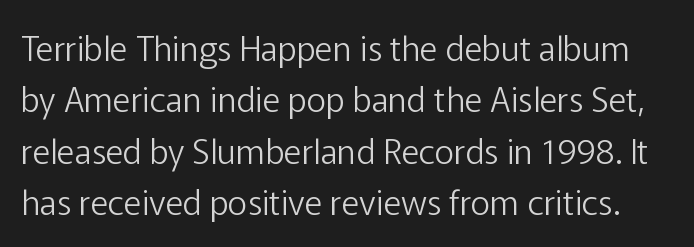
Line spacing here is normal. Look at the bottom of the vertical strokes: they stop flat, with no serifs. The face looks like a standard text weight, possibly lighter. Tall strokes in this sample are plumb rather than angled. Letter spacing: default. The glyphs are unaccompanied by any horizontal stroke below them.
